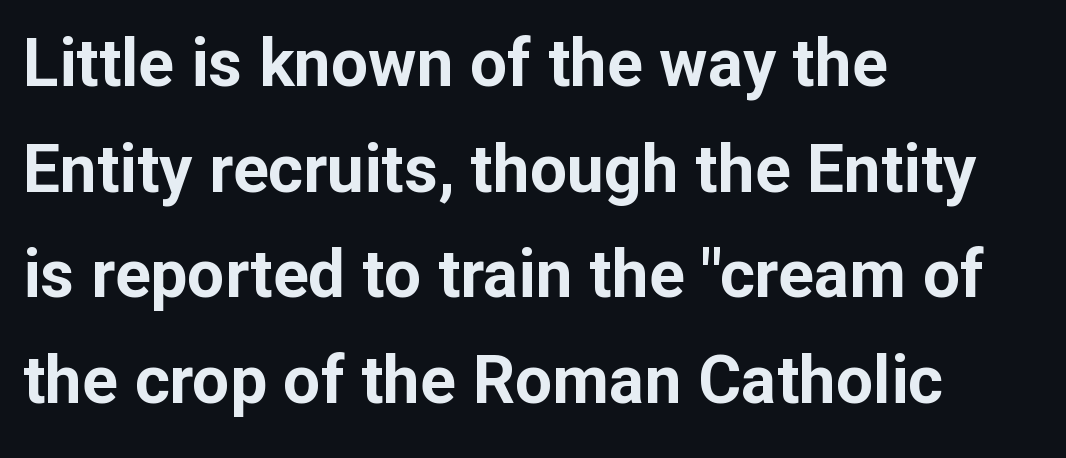
{"serif": "no", "italic": "no", "bold": "yes", "weight": "bold", "width": "normal", "stroke_contrast": "low", "x_height": "medium", "monospaced": "no", "underline": "no", "align": "left", "line_spacing": "normal", "line_spacing_ratio": 1.6, "letter_spacing": "normal", "letter_spacing_em": 0.0, "glyph_px": 66}
